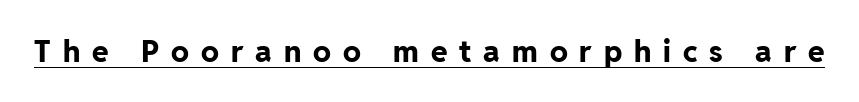
Q: Is the text bold? A: Yes.
Q: Is the text italic (slanted)? A: No, it is upright.
Q: Is the typeface a serif or a sans-serif typeface? A: Sans-serif.
Q: Is the text underlined? A: Yes.
Q: Is the spacing between letters normal or unusually wide? A: Unusually wide.
Q: Width (condensed, normal, or wide)? A: Normal.
Q: Stroke contrast? A: Low.
Q: x-height? A: Medium.
Q: Monospaced? A: No.
